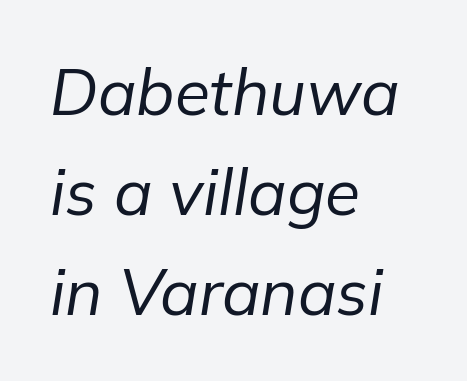
Q: Is the text bold? A: No.
Q: Is the text italic (slanted)? A: Yes, it leans right by about 9 degrees.
Q: Is the text underlined? A: No.
Q: How is the paragraph aligned? A: Left-aligned.
Q: Is the spacing between letters normal or unusually wide? A: Normal.
Q: Is the spacing between lines tight, normal or loose? A: Normal.
Q: Width (condensed, normal, or wide)? A: Normal.
Q: Stroke contrast? A: Low.
Q: x-height? A: Medium.
Q: Monospaced? A: No.
